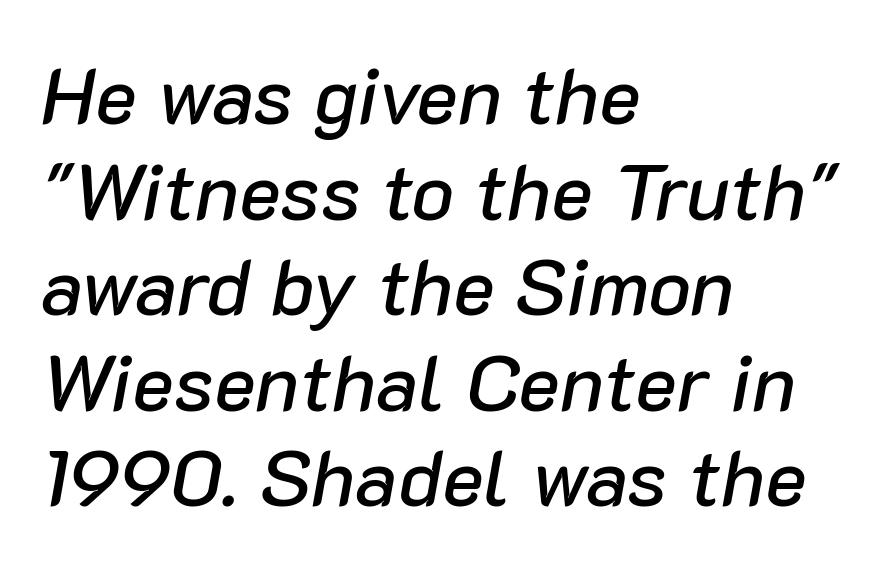
Q: Is the text italic (slanted)? A: Yes, it leans right by about 10 degrees.
Q: Is the text underlined? A: No.
Q: How is the paragraph aligned? A: Left-aligned.
Q: Is the spacing between letters normal or unusually wide? A: Normal.
Q: Width (condensed, normal, or wide)? A: Normal.
Q: Stroke contrast? A: Low.
Q: x-height? A: Medium.
Q: Monospaced? A: No.
